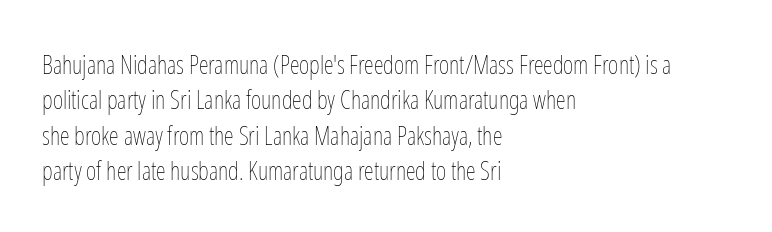
{"italic": "no", "bold": "no", "underline": "no", "align": "left", "line_spacing": "normal", "line_spacing_ratio": 1.42, "letter_spacing": "normal", "letter_spacing_em": 0.0, "glyph_px": 25}
